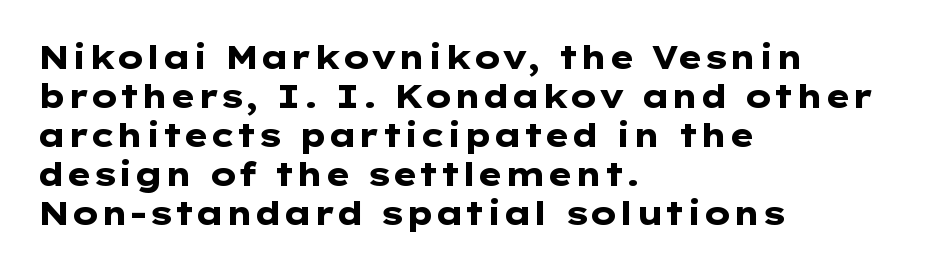
Q: Is the text bold? A: Yes.
Q: Is the text italic (slanted)? A: No, it is upright.
Q: Is the typeface a serif or a sans-serif typeface? A: Sans-serif.
Q: Is the text underlined? A: No.
Q: How is the paragraph aligned? A: Left-aligned.
Q: Is the spacing between letters normal or unusually wide? A: Normal.
Q: Width (condensed, normal, or wide)? A: Wide.
Q: Stroke contrast? A: Low.
Q: x-height? A: Medium.
